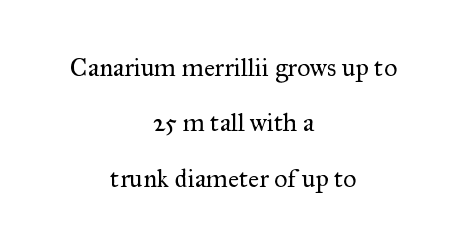
Italic? Not at all — the glyphs are vertical. Which margin do the lines hug? Neither — every line sits in the middle. Only glyphs here, with clear space below each row. Here the glyphs are tracked normally, forming tight word shapes.
